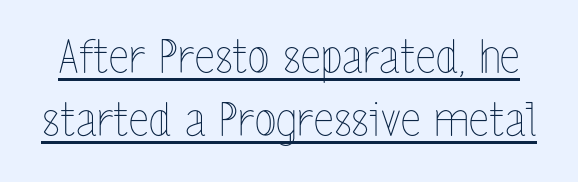
Q: Is the text bold? A: No.
Q: Is the text italic (slanted)? A: No, it is upright.
Q: Is the text underlined? A: Yes.
Q: Is the spacing between letters normal or unusually wide? A: Normal.
Q: Is the spacing between lines tight, normal or loose? A: Normal.
Q: Width (condensed, normal, or wide)? A: Condensed.
Q: x-height? A: Medium.
Q: Monospaced? A: No.
